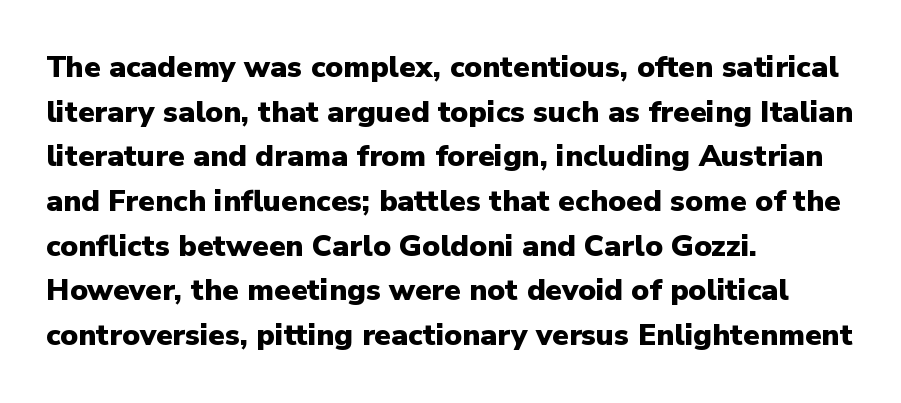
The image shows 30 px heavy sans-serif type, upright; set left-aligned, normal line spacing (1.49x), normal letter spacing, not underlined; low stroke contrast and a medium x-height.
